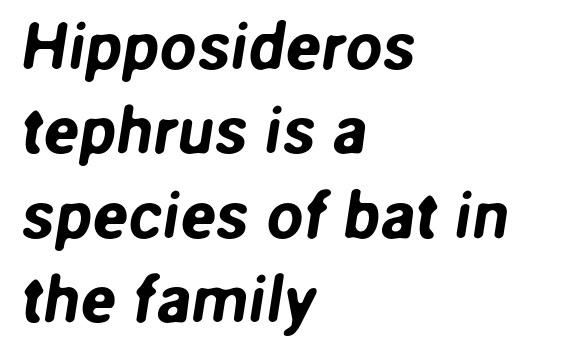
The designer went with a sans here, leaving each stem footless. Do the characters align in a grid? No, the font is proportional. If you drew a ruler down the left edge, every line would touch it. Honestly, there is no underline to notice here at all.
